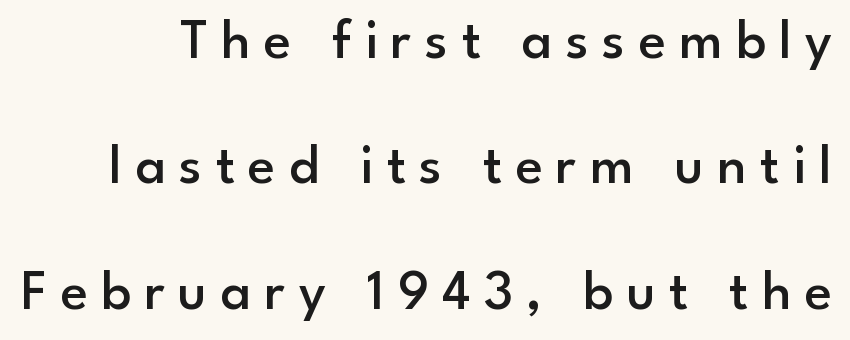
{"serif": "no", "italic": "no", "bold": "semi", "weight": "semibold", "width": "normal", "stroke_contrast": "low", "x_height": "small", "monospaced": "no", "underline": "no", "line_spacing": "loose", "line_spacing_ratio": 2.24, "letter_spacing": "wide", "letter_spacing_em": 0.24, "glyph_px": 56}
